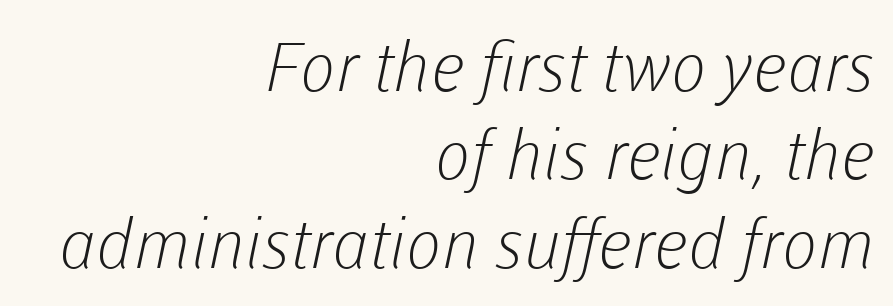
The image shows 68 px light sans-serif type; set right-aligned, normal line spacing (1.3x), normal letter spacing, not underlined; low stroke contrast and a medium x-height.
